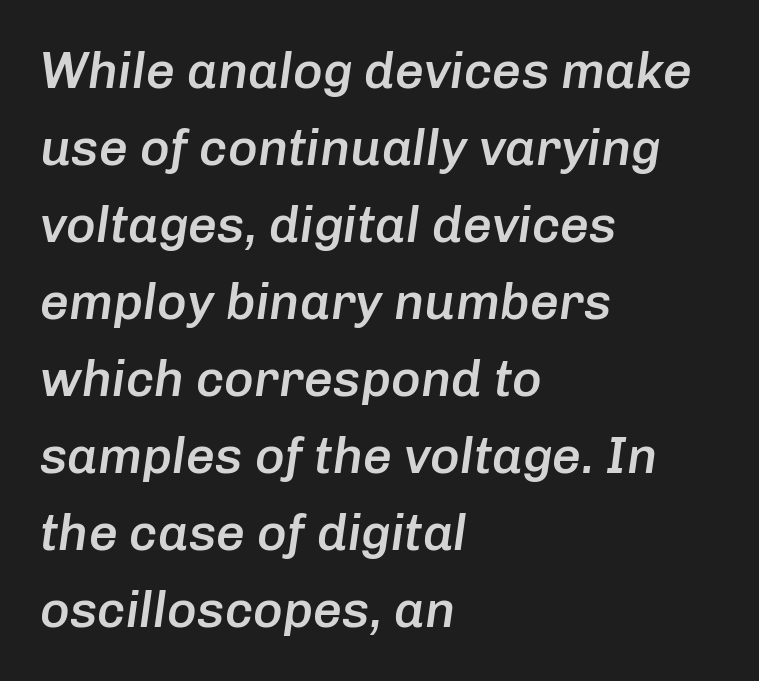
The image shows 51 px semibold type, italic (leaning right); set left-aligned, normal line spacing (1.51x), normal letter spacing, not underlined; low stroke contrast and a medium x-height.
